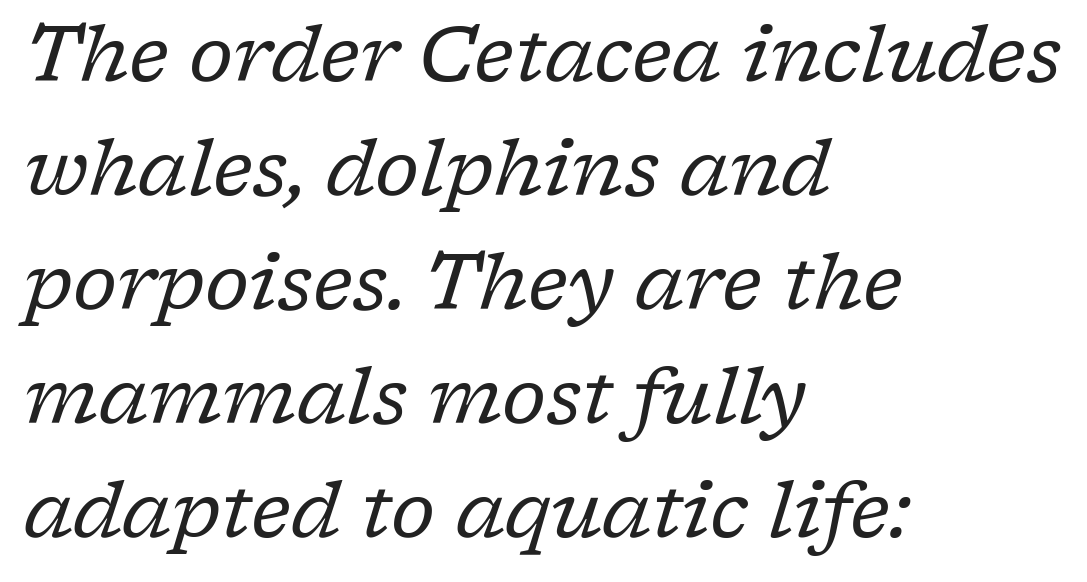
{"serif": "yes", "italic": "yes", "lean": "right", "slant_degrees": 17, "bold": "no", "weight": "regular", "width": "normal", "stroke_contrast": "low", "x_height": "medium", "monospaced": "no", "underline": "no", "align": "left", "line_spacing": "normal", "line_spacing_ratio": 1.48, "letter_spacing": "normal", "letter_spacing_em": 0.0, "glyph_px": 77}
